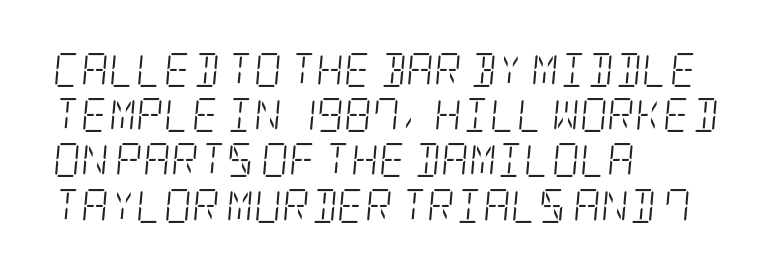
Q: Is the text bold? A: No.
Q: Is the text italic (slanted)? A: Yes, it leans right by about 5 degrees.
Q: Is the typeface a serif or a sans-serif typeface? A: Serif.
Q: Is the text underlined? A: No.
Q: How is the paragraph aligned? A: Left-aligned.
Q: Is the spacing between letters normal or unusually wide? A: Normal.
Q: Is the spacing between lines tight, normal or loose? A: Normal.
Q: Width (condensed, normal, or wide)? A: Condensed.
Q: Stroke contrast? A: Low.
Q: x-height? A: Large.
